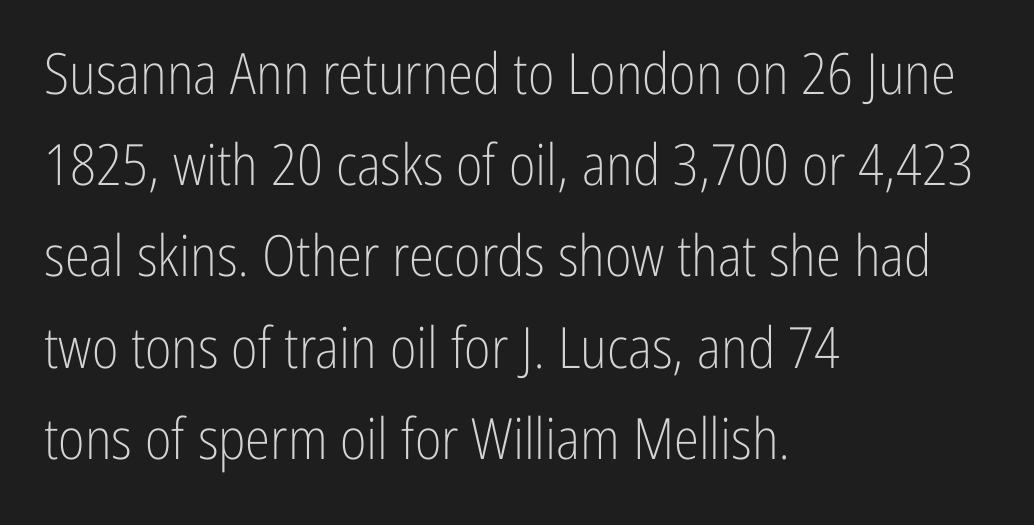
{"serif": "no", "italic": "no", "bold": "no", "weight": "light", "width": "condensed", "stroke_contrast": "low", "x_height": "medium", "monospaced": "no", "underline": "no", "align": "left", "line_spacing": "normal", "line_spacing_ratio": 1.6, "letter_spacing": "normal", "letter_spacing_em": 0.0, "glyph_px": 57}
